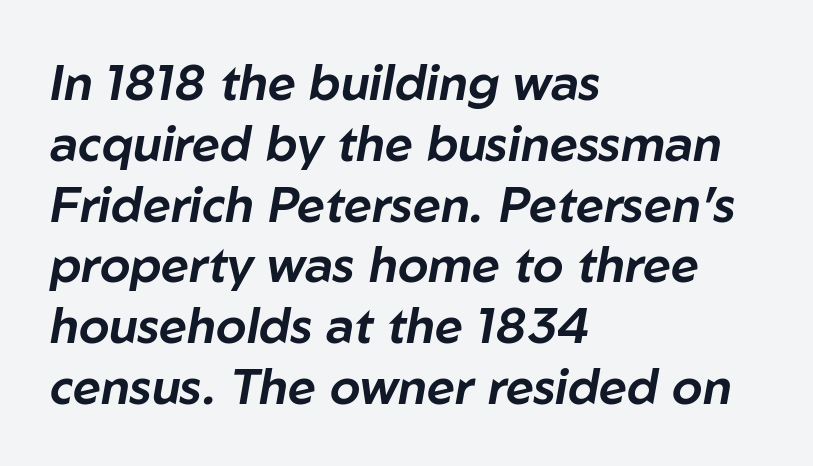
The image shows 49 px text type, italic (leaning right); set left-aligned, line spacing 1.24x, normal letter spacing, not underlined; low stroke contrast and a medium x-height.
